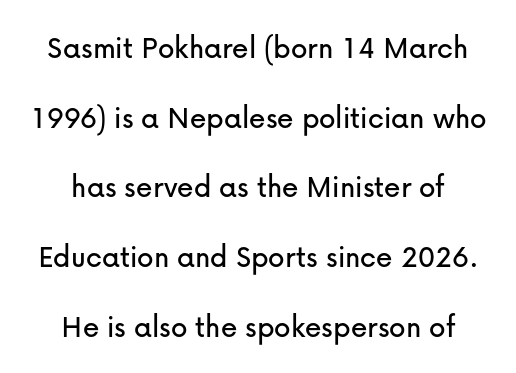
The image shows 33 px sans-serif type, upright; set centered, loose line spacing (2.11x), normal letter spacing, not underlined; low stroke contrast and a medium x-height.
